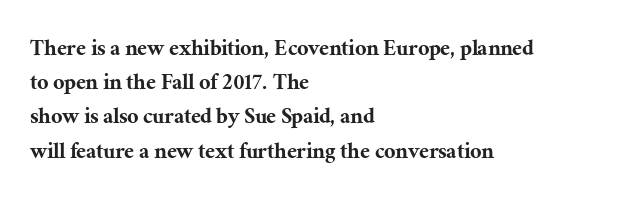
The lettering holds an erect, upright posture throughout. Nobody drew a line under any word here. This rendering uses left alignment, leaving the right contour irregular. Each new line begins a customary step beneath the previous one. Students, note that the glyphs here touch the page at normal intervals.
